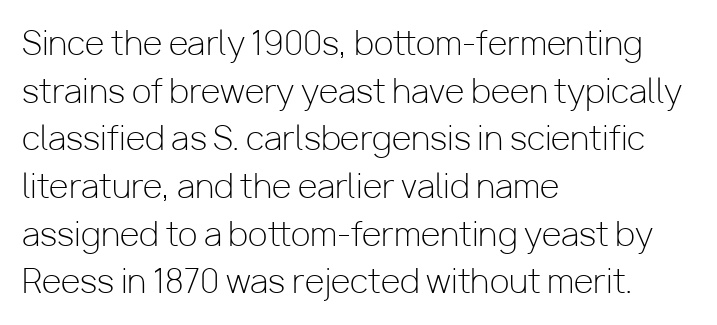
The image shows 32 px light sans-serif type, upright; set left-aligned, normal line spacing (1.49x), normal letter spacing, not underlined; low stroke contrast and a medium x-height.
